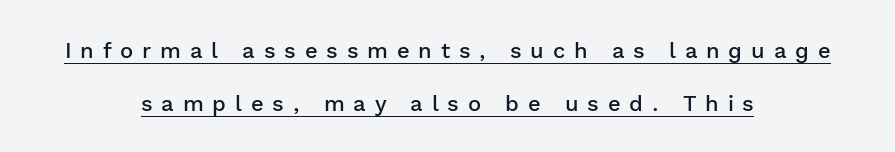
{"italic": "no", "bold": "semi", "underline": "yes", "align": "center", "line_spacing": "loose", "line_spacing_ratio": 2.39, "letter_spacing": "wide", "letter_spacing_em": 0.4, "glyph_px": 22}
